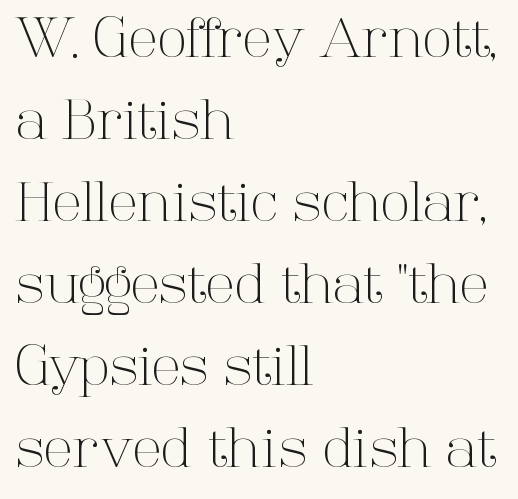
{"serif": "yes", "italic": "no", "bold": "no", "weight": "light", "width": "normal", "stroke_contrast": "high", "x_height": "medium", "monospaced": "no", "underline": "no", "align": "left", "line_spacing": "normal", "line_spacing_ratio": 1.52, "letter_spacing": "normal", "letter_spacing_em": 0.0, "glyph_px": 54}
